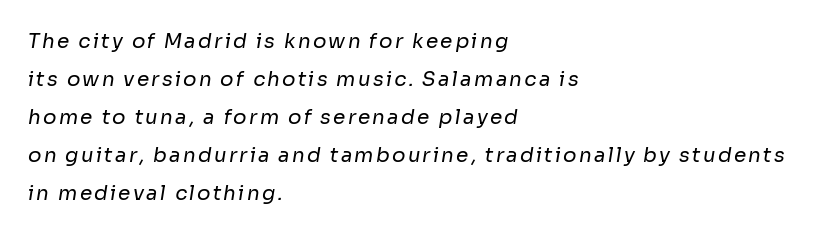
Q: Is the text bold? A: No.
Q: Is the text underlined? A: No.
Q: How is the paragraph aligned? A: Left-aligned.
Q: Is the spacing between lines tight, normal or loose? A: Loose.
